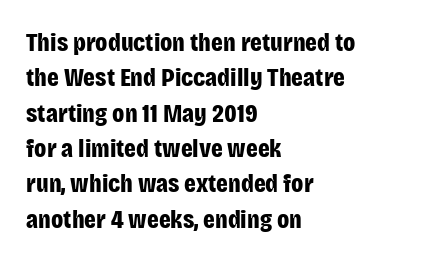
The image shows 26 px bold type, upright; set left-aligned, normal line spacing (1.36x), normal letter spacing, not underlined.
